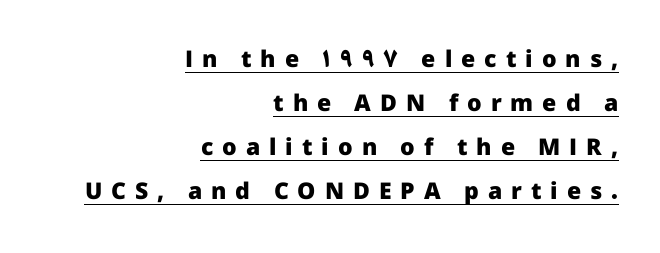
The face used here has the dense, thick strokes of a bold. Tracking here is generous; glyphs stand well apart from one another. Posture: upright roman. Glance below the letters and you will spot a drawn line. Baseline-to-baseline distance is far greater than the letter height.
